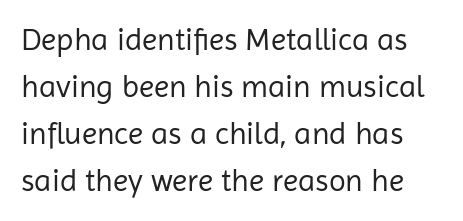
{"serif": "no", "italic": "no", "bold": "no", "weight": "regular", "width": "normal", "stroke_contrast": "low", "x_height": "medium", "monospaced": "no", "underline": "no", "line_spacing": "normal", "line_spacing_ratio": 1.52, "letter_spacing": "normal", "letter_spacing_em": 0.0, "glyph_px": 31}
